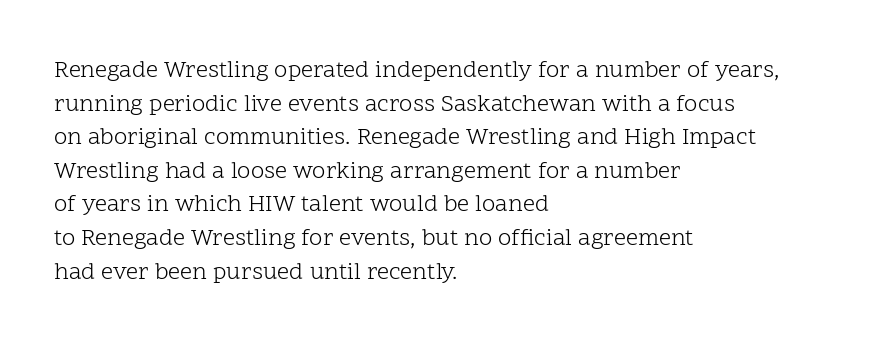
Does the copy run flush right? No — it runs flush left. Does extra space separate the letters? No, they use regular spacing. The letters look calm and open, with moderate or lighter stems. Beneath every word, the page is bare. Normally led — the rows are evenly, conventionally spaced.
